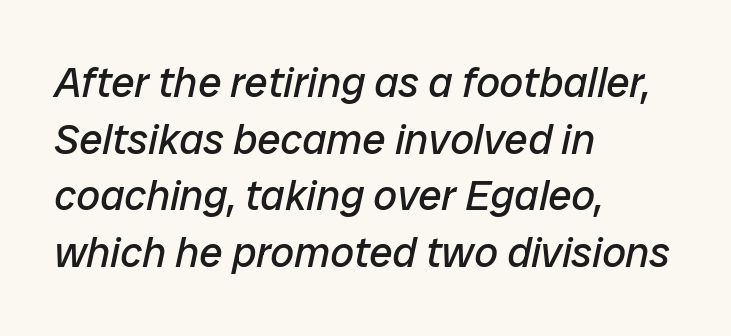
Q: Is the text bold? A: No.
Q: Is the text italic (slanted)? A: Yes, it leans right by about 12 degrees.
Q: Is the text underlined? A: No.
Q: How is the paragraph aligned? A: Left-aligned.
Q: Is the spacing between letters normal or unusually wide? A: Normal.
Q: Is the spacing between lines tight, normal or loose? A: Normal.
Q: Width (condensed, normal, or wide)? A: Normal.
Q: Stroke contrast? A: Low.
Q: x-height? A: Medium.
Q: Monospaced? A: No.
